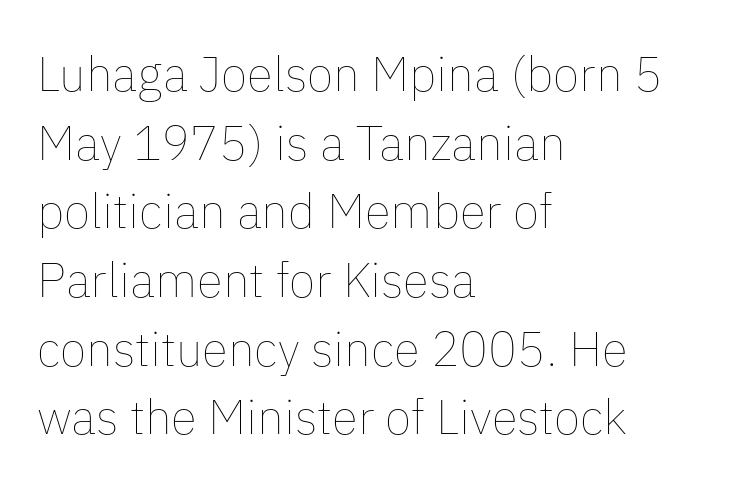
The image shows 48 px thin type, upright; set left-aligned, normal line spacing (1.43x), normal letter spacing, not underlined; low stroke contrast and a medium x-height.
